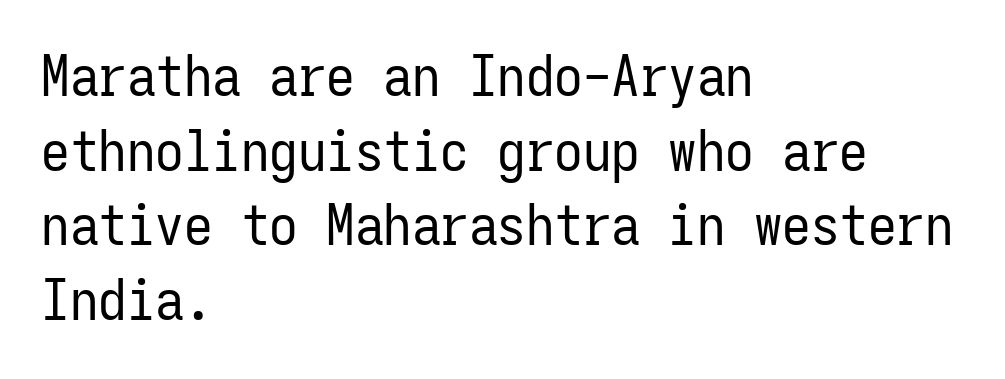
Q: Is the text bold? A: No.
Q: Is the text italic (slanted)? A: No, it is upright.
Q: Is the typeface a serif or a sans-serif typeface? A: Sans-serif.
Q: Is the text underlined? A: No.
Q: How is the paragraph aligned? A: Left-aligned.
Q: Is the spacing between letters normal or unusually wide? A: Normal.
Q: Is the spacing between lines tight, normal or loose? A: Normal.
Q: Width (condensed, normal, or wide)? A: Condensed.
Q: Stroke contrast? A: Low.
Q: x-height? A: Medium.
Q: Monospaced? A: Yes.
